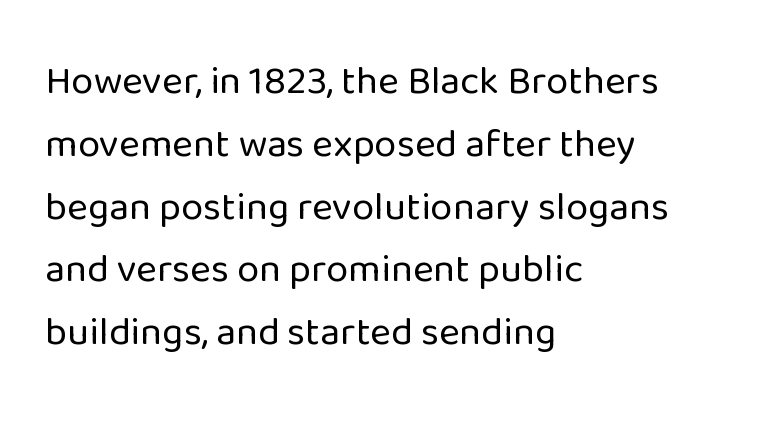
Looks like regular typesetting: each glyph gets only the width it needs. This rendering leaves character spacing at its baseline value. The strokes are not fattened; the text isn't bold. Type style note: lacks serifs. Lines of text with bare space underneath. Each new line begins a customary step beneath the previous one.
